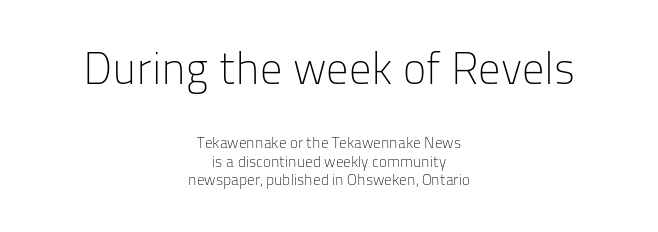
Standard letterfit; no display-style spreading of the glyphs. No letter is thick-stroked: the sample isn't bold. Classification — sans serif. Line starts and ends both wander, symmetrically.
